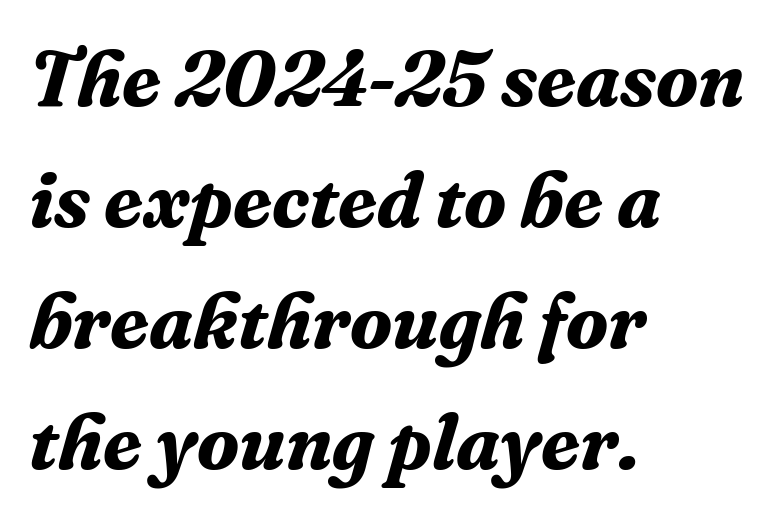
Q: Is the text bold? A: Yes.
Q: Is the text italic (slanted)? A: Yes, it leans right by about 16 degrees.
Q: Is the typeface a serif or a sans-serif typeface? A: Serif.
Q: Is the text underlined? A: No.
Q: How is the paragraph aligned? A: Left-aligned.
Q: Is the spacing between letters normal or unusually wide? A: Normal.
Q: Is the spacing between lines tight, normal or loose? A: Normal.
Q: Width (condensed, normal, or wide)? A: Normal.
Q: Stroke contrast? A: Medium.
Q: x-height? A: Medium.
Q: Monospaced? A: No.
